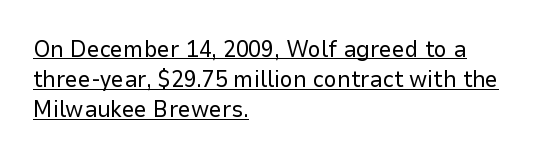
The image shows 23 px text type, upright; set left-aligned, normal line spacing (1.31x), normal letter spacing, underlined.
